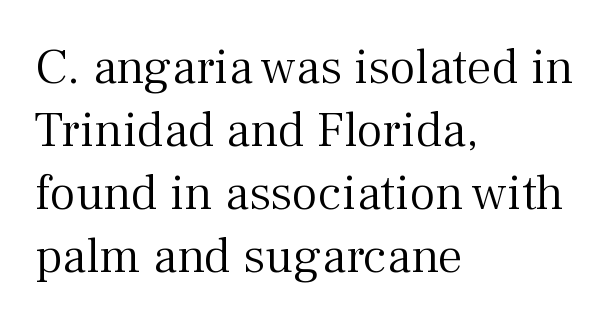
Reading down the column, the eye jumps a familiar distance to each next line. Honestly, the letter spacing is just normal — you wouldn't notice it. The letters advance in unequal steps, a hallmark of proportional type. Posture: vertical.
